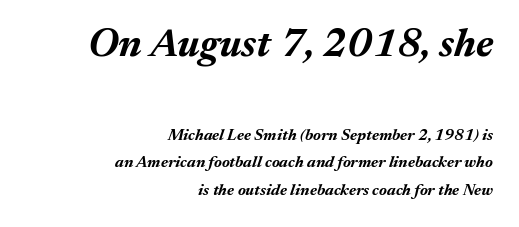
Q: Is the text bold? A: Yes.
Q: Is the text italic (slanted)? A: Yes, it leans right by about 17 degrees.
Q: Is the text underlined? A: No.
Q: How is the paragraph aligned? A: Right-aligned.
Q: Is the spacing between letters normal or unusually wide? A: Normal.
Q: Which block of text is set in a larger size, the first (top) or the second (bottom)? A: The first (top) one.
Q: Width (condensed, normal, or wide)? A: Normal.
Q: Stroke contrast? A: Medium.
Q: x-height? A: Medium.
Q: Monospaced? A: No.
